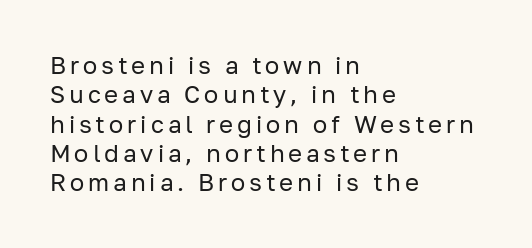
Q: Is the text bold? A: No.
Q: Is the text italic (slanted)? A: No, it is upright.
Q: Is the text underlined? A: No.
Q: How is the paragraph aligned? A: Left-aligned.
